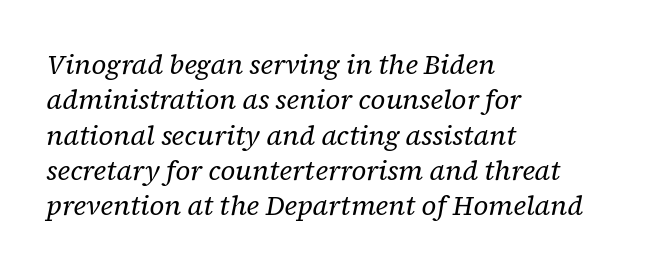
{"italic": "yes", "lean": "right", "slant_degrees": 12, "bold": "no", "underline": "no", "align": "left", "line_spacing": "normal", "line_spacing_ratio": 1.31, "letter_spacing": "normal", "letter_spacing_em": 0.0, "glyph_px": 27}
